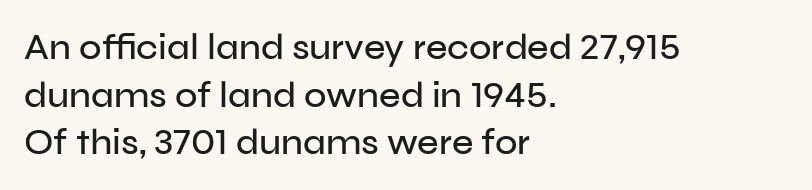
Baseline-to-baseline distance is the conventional proportion of letter height. The compositor pushed each line to the left boundary. The typography opts for an upright posture over an oblique one. A typesetter would call this proportional, since set widths differ per character. The space beneath each line is pristine and unruled. Unlike a traditional serif, this face leaves its strokes unadorned.
